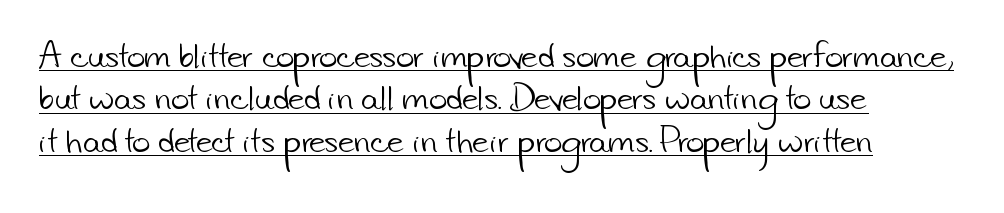
Q: Is the text bold? A: No.
Q: Is the typeface a serif or a sans-serif typeface? A: Sans-serif.
Q: Is the text underlined? A: Yes.
Q: How is the paragraph aligned? A: Left-aligned.
Q: Is the spacing between letters normal or unusually wide? A: Normal.
Q: Is the spacing between lines tight, normal or loose? A: Normal.
Q: Width (condensed, normal, or wide)? A: Normal.
Q: Stroke contrast? A: Low.
Q: x-height? A: Small.
Q: Monospaced? A: No.
